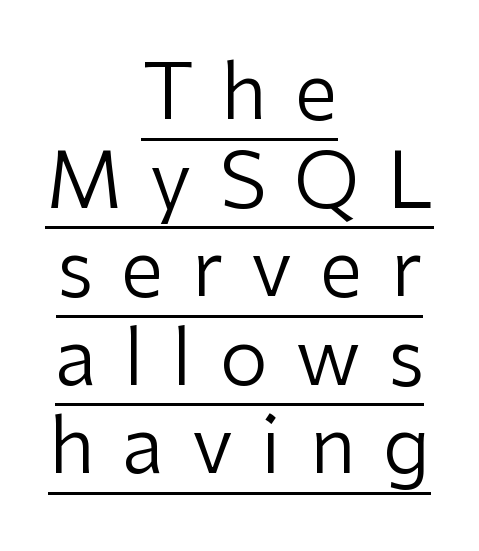
{"serif": "no", "italic": "no", "bold": "no", "weight": "regular", "width": "normal", "stroke_contrast": "low", "x_height": "medium", "monospaced": "no", "underline": "yes", "align": "center", "line_spacing": "tight", "line_spacing_ratio": 1.15, "letter_spacing": "wide", "letter_spacing_em": 0.36, "glyph_px": 77}
